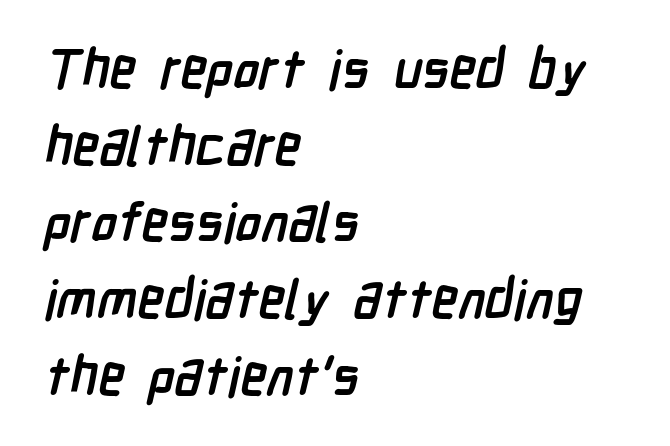
The image shows 54 px semibold, condensed sans-serif type; set left-aligned, normal line spacing (1.42x), normal letter spacing, not underlined; low stroke contrast and a medium x-height.
